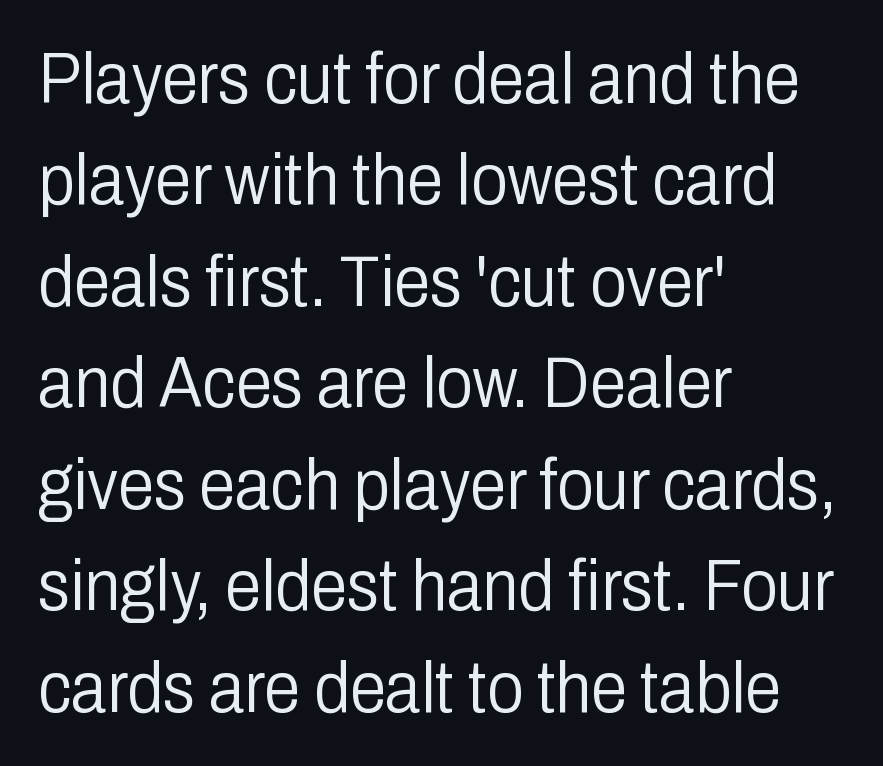
The image shows 73 px light, condensed sans-serif type, upright; set left-aligned, normal line spacing (1.39x), normal letter spacing, not underlined; low stroke contrast and a medium x-height.
